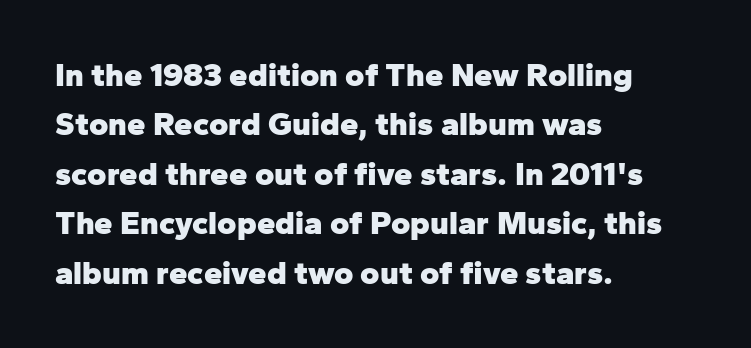
The image shows 33 px heavy sans-serif type, upright; set left-aligned, normal line spacing (1.5x), normal letter spacing, not underlined; low stroke contrast and a medium x-height.
